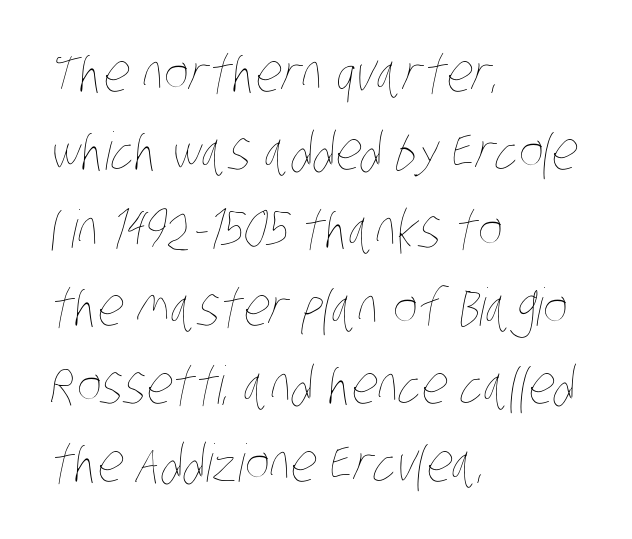
{"bold": "no", "weight": "thin", "width": "condensed", "stroke_contrast": "low", "x_height": "large", "monospaced": "no", "underline": "no", "align": "left", "line_spacing": "normal", "line_spacing_ratio": 1.5, "letter_spacing": "normal", "letter_spacing_em": 0.0, "glyph_px": 52}
